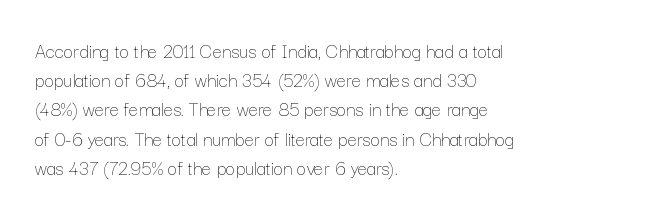
Q: Is the text bold? A: No.
Q: Is the text italic (slanted)? A: No, it is upright.
Q: Is the text underlined? A: No.
Q: How is the paragraph aligned? A: Left-aligned.
Q: Is the spacing between letters normal or unusually wide? A: Normal.
Q: Is the spacing between lines tight, normal or loose? A: Normal.
